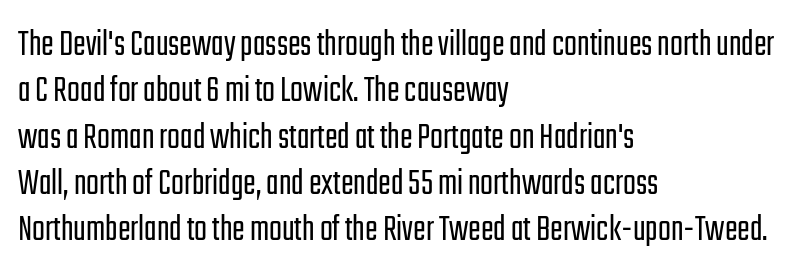
The image shows 38 px light, condensed sans-serif type, upright; set left-aligned, line spacing 1.22x, normal letter spacing, not underlined; low stroke contrast and a medium x-height.
